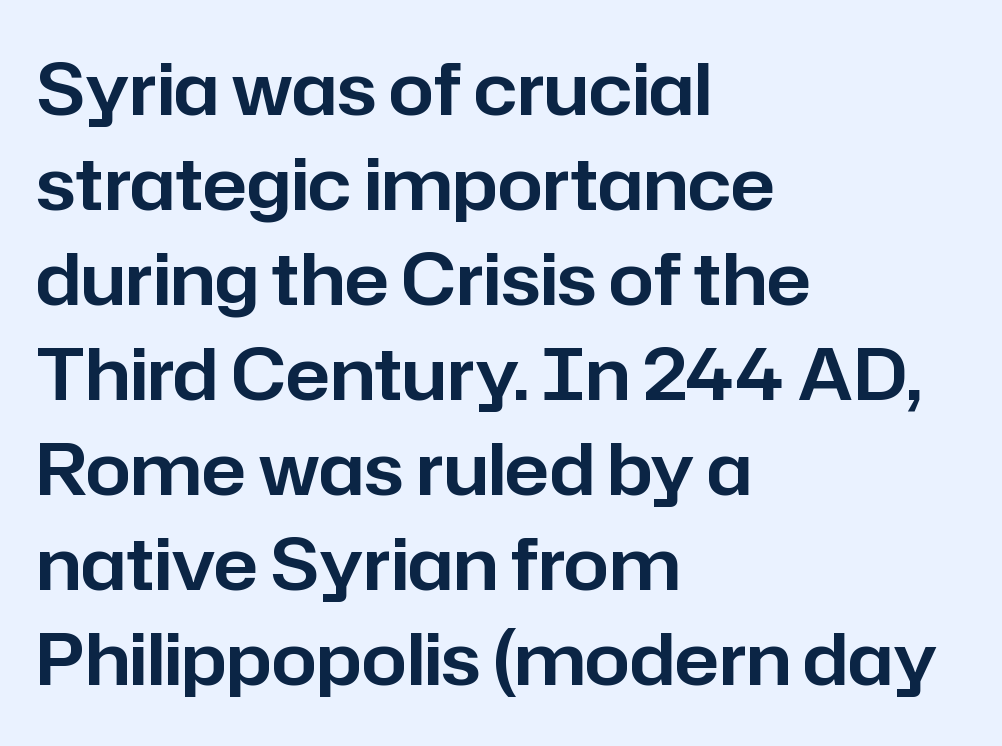
The image shows 72 px sans-serif type, upright; set left-aligned, normal line spacing (1.32x), normal letter spacing, not underlined; low stroke contrast and a medium x-height.
